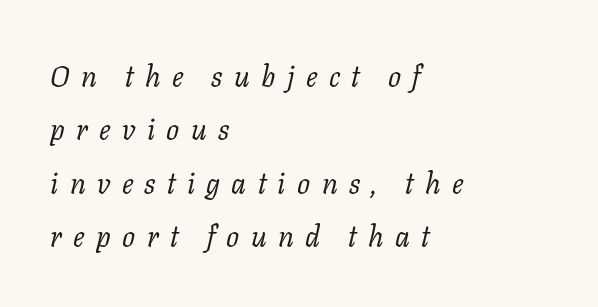
{"serif": "yes", "italic": "yes", "lean": "right", "slant_degrees": 11, "bold": "no", "weight": "regular", "width": "normal", "stroke_contrast": "low", "x_height": "medium", "monospaced": "no", "underline": "no", "align": "left", "line_spacing_ratio": 1.84, "letter_spacing": "wide", "letter_spacing_em": 0.39, "glyph_px": 29}
